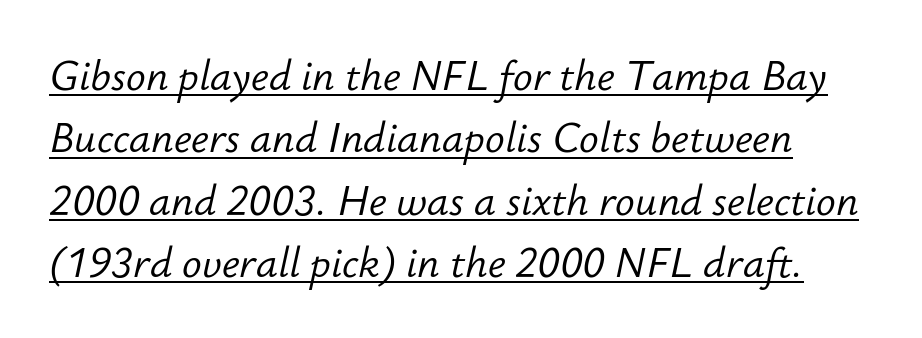
Every word sits above its own underline. The face used here is proportionally spaced, like ordinary book or web type. Successive baselines arrive at the customary interval. The text carries the slant typical of an italic or oblique font.
